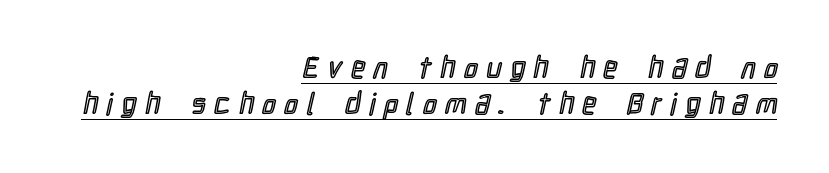
The image shows 30 px condensed type; set right-aligned, line spacing 1.21x, unusually wide letter spacing (+0.3 em), underlined; a medium x-height.
